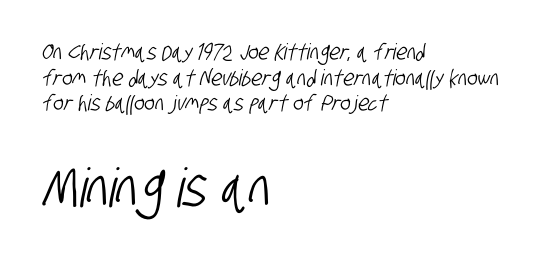
{"serif": "no", "width": "condensed", "stroke_contrast": "low", "x_height": "large", "monospaced": "no", "underline": "no", "align": "left", "line_spacing_ratio": 1.17, "letter_spacing": "normal", "letter_spacing_em": 0.0, "larger_block": "second", "size_ratio": 2.45, "glyph_px": 54}
